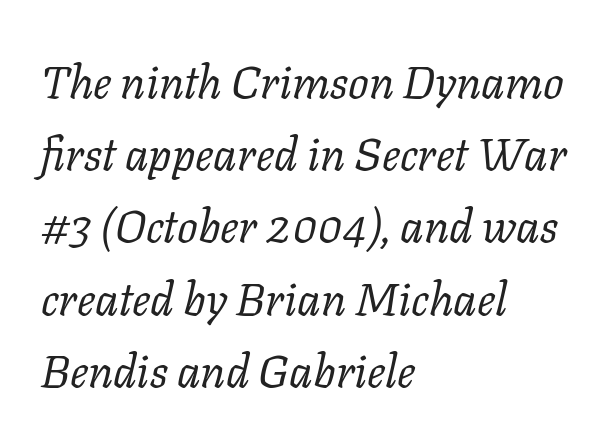
Q: Is the text bold? A: No.
Q: Is the text italic (slanted)? A: Yes, it leans right by about 11 degrees.
Q: Is the typeface a serif or a sans-serif typeface? A: Serif.
Q: Is the text underlined? A: No.
Q: How is the paragraph aligned? A: Left-aligned.
Q: Is the spacing between letters normal or unusually wide? A: Normal.
Q: Is the spacing between lines tight, normal or loose? A: Normal.
Q: Width (condensed, normal, or wide)? A: Normal.
Q: Stroke contrast? A: Low.
Q: x-height? A: Medium.
Q: Monospaced? A: No.
